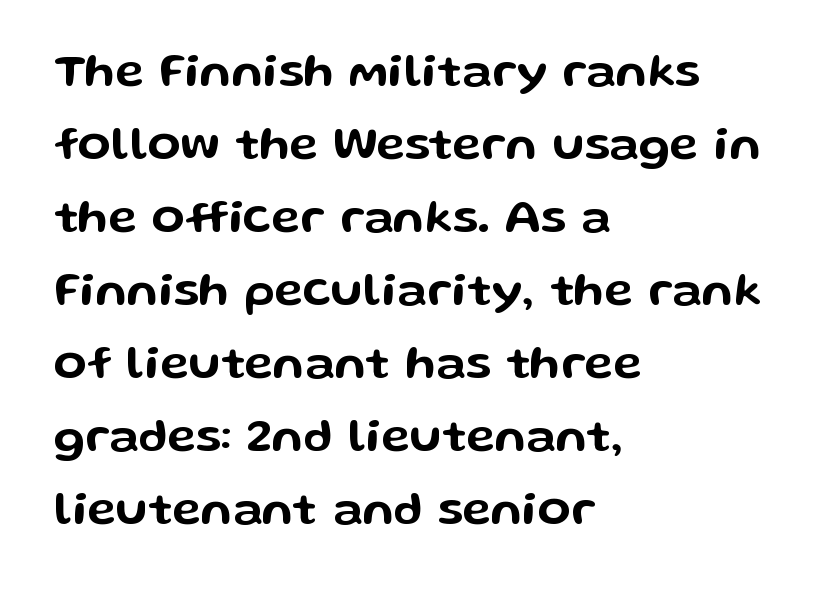
Q: Is the text italic (slanted)? A: No, it is upright.
Q: Is the typeface a serif or a sans-serif typeface? A: Sans-serif.
Q: Is the text underlined? A: No.
Q: How is the paragraph aligned? A: Left-aligned.
Q: Is the spacing between letters normal or unusually wide? A: Normal.
Q: Is the spacing between lines tight, normal or loose? A: Normal.
Q: Width (condensed, normal, or wide)? A: Wide.
Q: Stroke contrast? A: Low.
Q: x-height? A: Medium.
Q: Monospaced? A: No.
